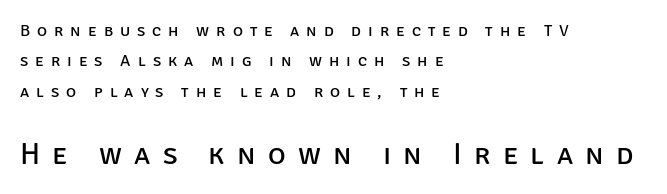
Weight class: somewhere from thin through regular. The typography opts for an upright posture over an oblique one. The gaps between neighbouring characters are conspicuously large. Horizontally, the lines are justified to the leading edge only. The gap between lines stays unmarked. What kind of face is this? One without serifs — a sans.
